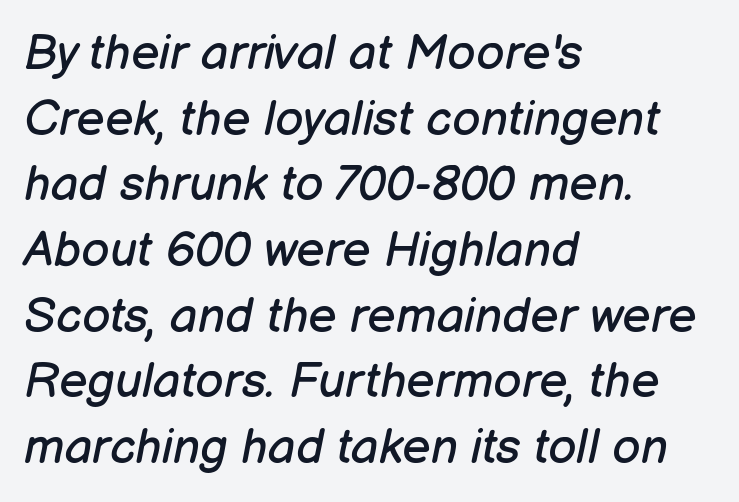
{"italic": "yes", "lean": "right", "slant_degrees": 12, "bold": "no", "weight": "regular", "width": "normal", "stroke_contrast": "low", "x_height": "medium", "monospaced": "no", "underline": "no", "align": "left", "line_spacing": "normal", "line_spacing_ratio": 1.34, "letter_spacing": "normal", "letter_spacing_em": 0.0, "glyph_px": 49}
